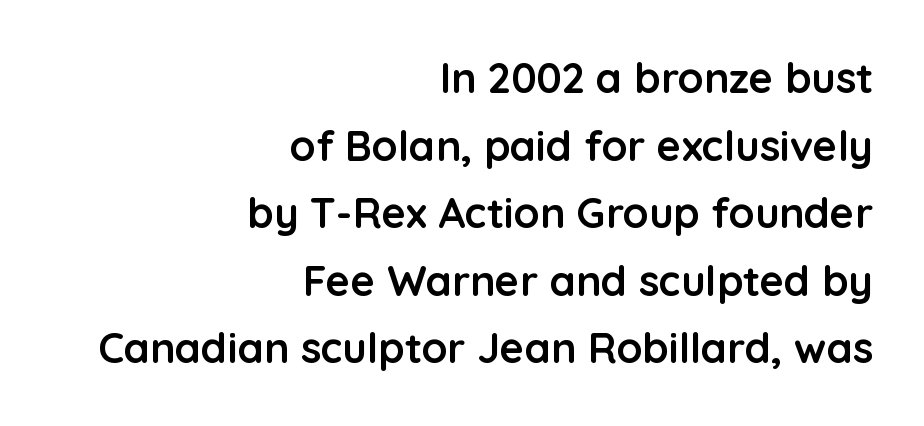
Glyph-to-glyph distance matches everyday printed text. Horizontal alignment here is rightward, an uncommon choice for prose. Leading matches the norm, producing a regular column. The passage shown is typed in a proportional face where columns would drift. Upright lettering throughout. Observe the absence of serifs on each vertical stroke in this sample.
